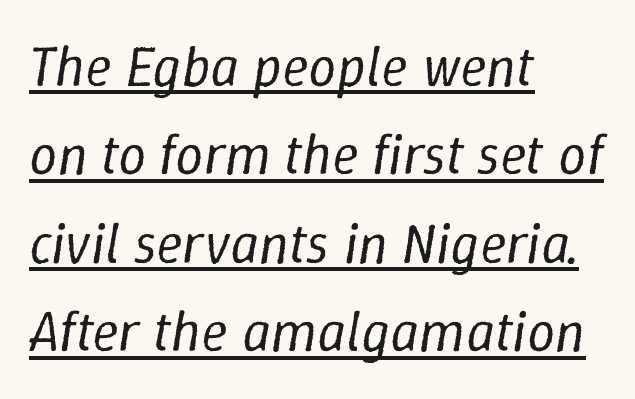
The image shows 56 px regular-weight type, italic (leaning right); set left-aligned, normal line spacing (1.58x), normal letter spacing, underlined; low stroke contrast and a medium x-height.
